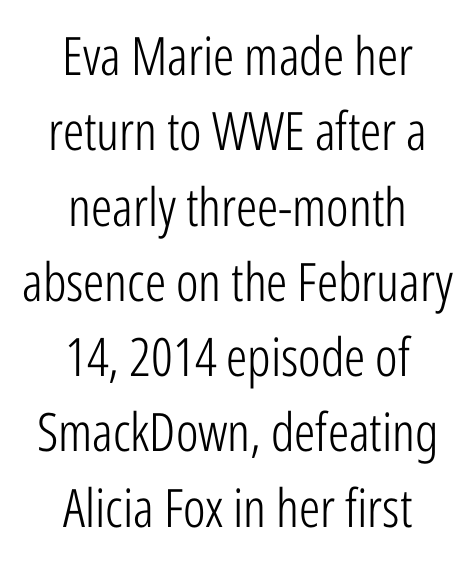
Successive baselines arrive at the customary interval. The letterforms sit at book weight or below. These lines were composed using upright roman letters. Short and long lines alike share a common midpoint. Nothing unusual about the tracking: characters are spaced as the font intends. Bare-footed words on every line.
